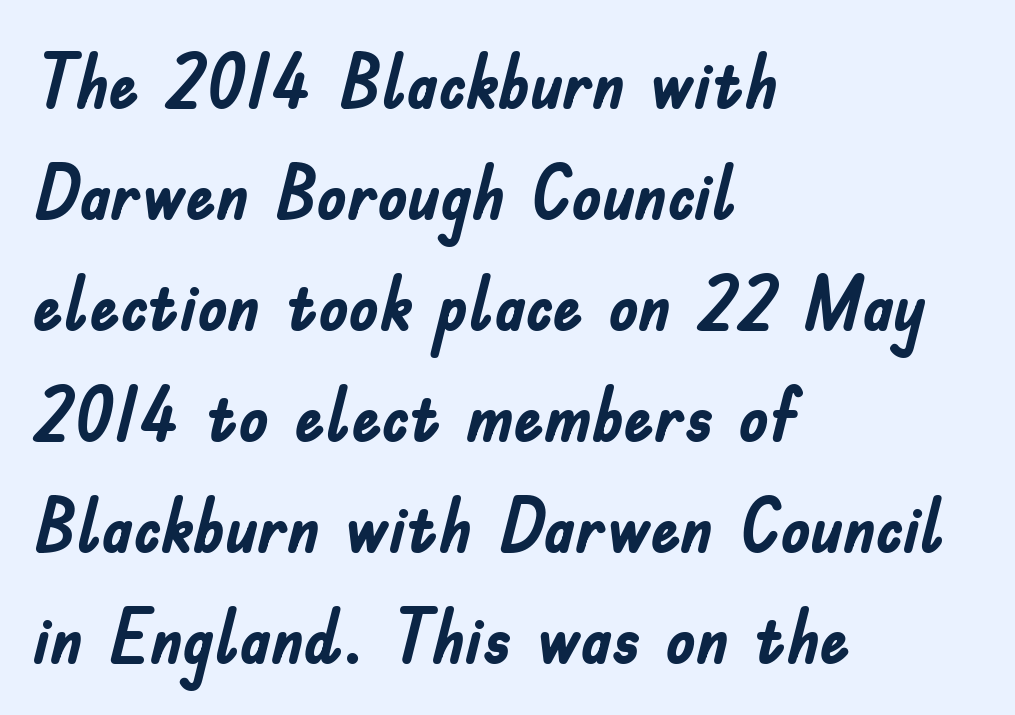
Letterform terminals end flat and unadorned throughout the passage. Quick note: underline off. How would I describe the line gaps? Plain and ordinary. Typeset ragged right — the left edge is the straight one. Here the designer chose a conventional face with non-uniform glyph widths.
